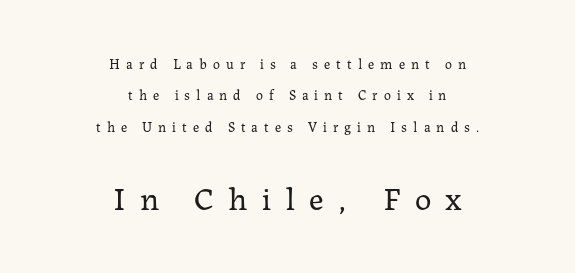
Looks like regular typesetting: each glyph gets only the width it needs. Here the glyphs are tracked loosely, breaking word shapes into spaced letters. The passage shown is not bold in any degree. The emphasis by scale lands on block number two, below. This block would shrink considerably if given ordinary leading; it's expanded now. Characters remain perfectly vertical along every line.
